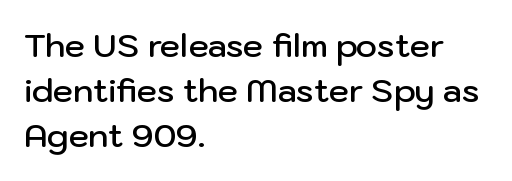
Typeset ragged right — the left edge is the straight one. Look at the bottom of the vertical strokes: they stop flat, with no serifs. This sample has the flowing, uneven cadence of proportional lettering. Tracking here is standard; glyphs follow each other at the usual distance. Just letters on the line, the space beneath them empty.
